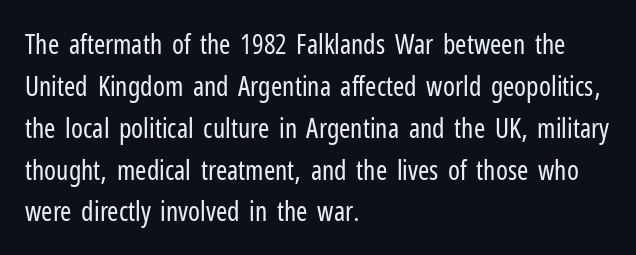
Q: Is the text bold? A: No.
Q: Is the text italic (slanted)? A: No, it is upright.
Q: Is the text underlined? A: No.
Q: How is the paragraph aligned? A: Left-aligned.
Q: Is the spacing between letters normal or unusually wide? A: Normal.
Q: Is the spacing between lines tight, normal or loose? A: Normal.
